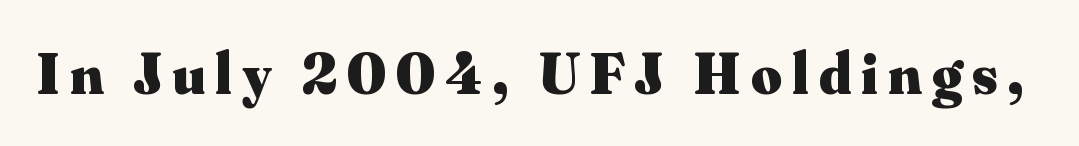
{"serif": "yes", "italic": "no", "bold": "yes", "weight": "heavy", "width": "normal", "stroke_contrast": "medium", "x_height": "small", "monospaced": "no", "underline": "no", "glyph_px": 59}
